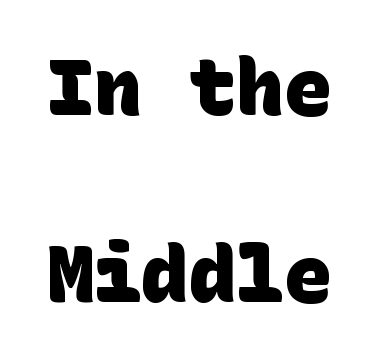
The image shows 79 px heavy sans-serif type; set loose line spacing (2.37x), normal letter spacing, not underlined; low stroke contrast and a large x-height.
